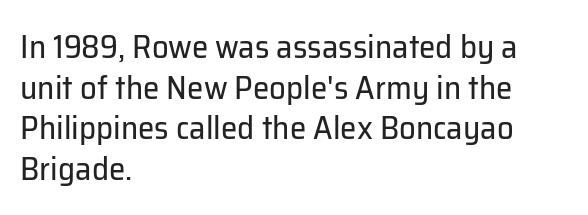
Q: Is the text bold? A: No.
Q: Is the text italic (slanted)? A: No, it is upright.
Q: Is the typeface a serif or a sans-serif typeface? A: Sans-serif.
Q: Is the text underlined? A: No.
Q: How is the paragraph aligned? A: Left-aligned.
Q: Is the spacing between letters normal or unusually wide? A: Normal.
Q: Width (condensed, normal, or wide)? A: Normal.
Q: Stroke contrast? A: Low.
Q: x-height? A: Medium.
Q: Monospaced? A: No.
